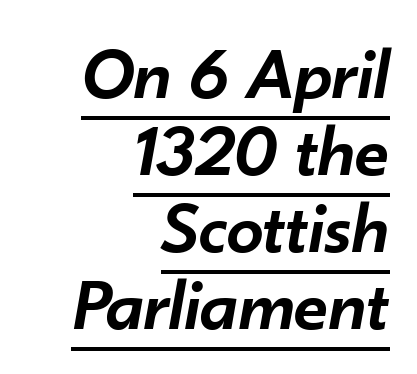
Underlining? Definitely there. These lines keep a tight, regular rhythm from letter to letter. The specimen reads as italic at a glance. Think of a printed novel: that variable character pitch is what you see here.
